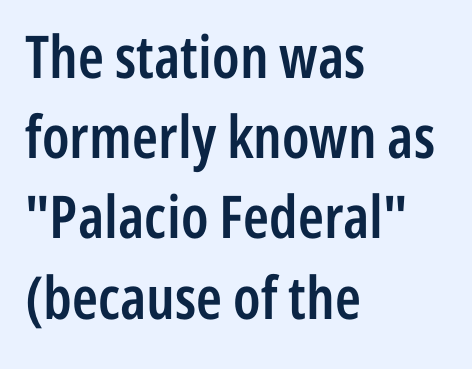
Q: Is the text bold? A: Semi-bold.
Q: Is the text italic (slanted)? A: No, it is upright.
Q: Is the typeface a serif or a sans-serif typeface? A: Sans-serif.
Q: Is the text underlined? A: No.
Q: How is the paragraph aligned? A: Left-aligned.
Q: Is the spacing between letters normal or unusually wide? A: Normal.
Q: Is the spacing between lines tight, normal or loose? A: Normal.
Q: Width (condensed, normal, or wide)? A: Condensed.
Q: Stroke contrast? A: Low.
Q: x-height? A: Medium.
Q: Monospaced? A: No.
